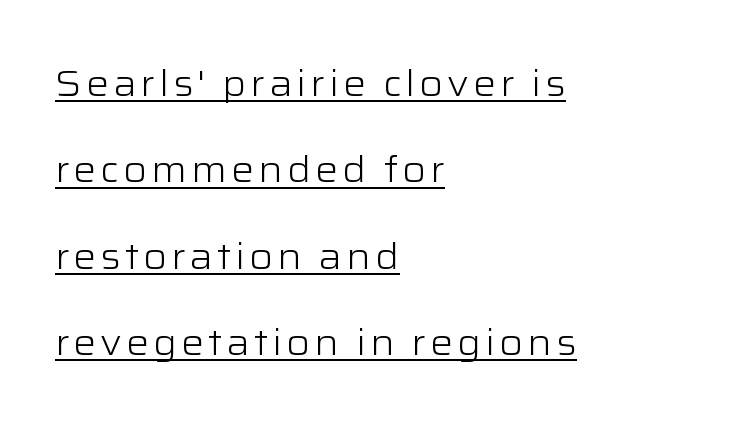
The image shows 36 px light, wide sans-serif type, upright; set left-aligned, loose line spacing (2.4x), underlined; low stroke contrast and a medium x-height.
